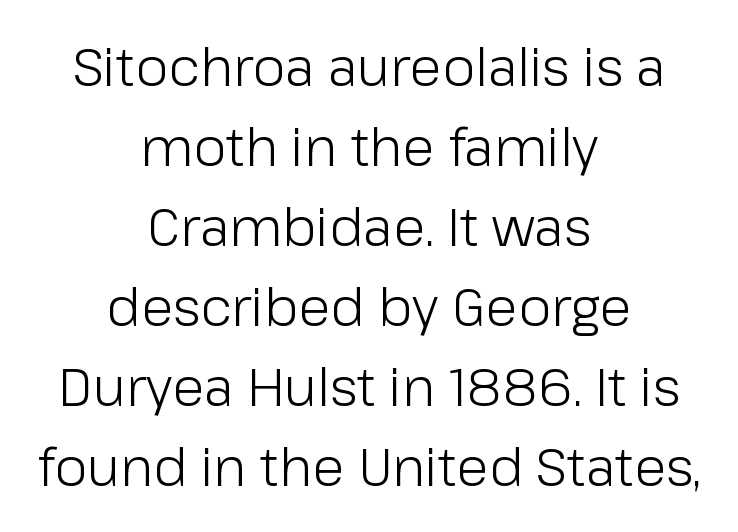
{"serif": "no", "italic": "no", "bold": "no", "weight": "light", "width": "normal", "stroke_contrast": "low", "x_height": "medium", "monospaced": "no", "underline": "no", "align": "center", "line_spacing": "normal", "line_spacing_ratio": 1.51, "letter_spacing": "normal", "letter_spacing_em": 0.0, "glyph_px": 53}
